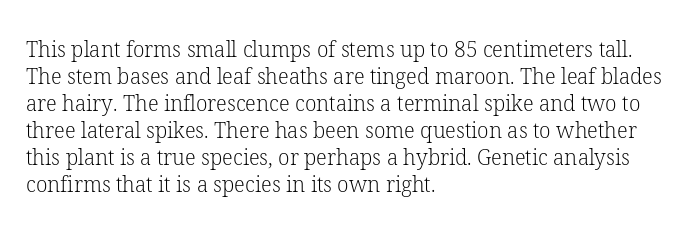
{"italic": "no", "bold": "no", "underline": "no", "align": "left", "line_spacing": "normal", "line_spacing_ratio": 1.29, "letter_spacing": "normal", "letter_spacing_em": 0.0, "glyph_px": 21}
